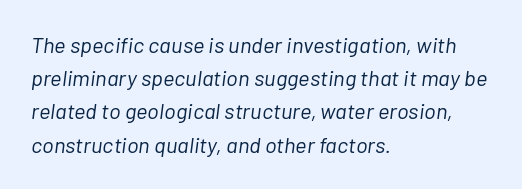
{"italic": "yes", "lean": "right", "slant_degrees": 7, "bold": "no", "underline": "no", "align": "left", "line_spacing": "normal", "line_spacing_ratio": 1.51, "letter_spacing": "normal", "letter_spacing_em": 0.0, "glyph_px": 22}
